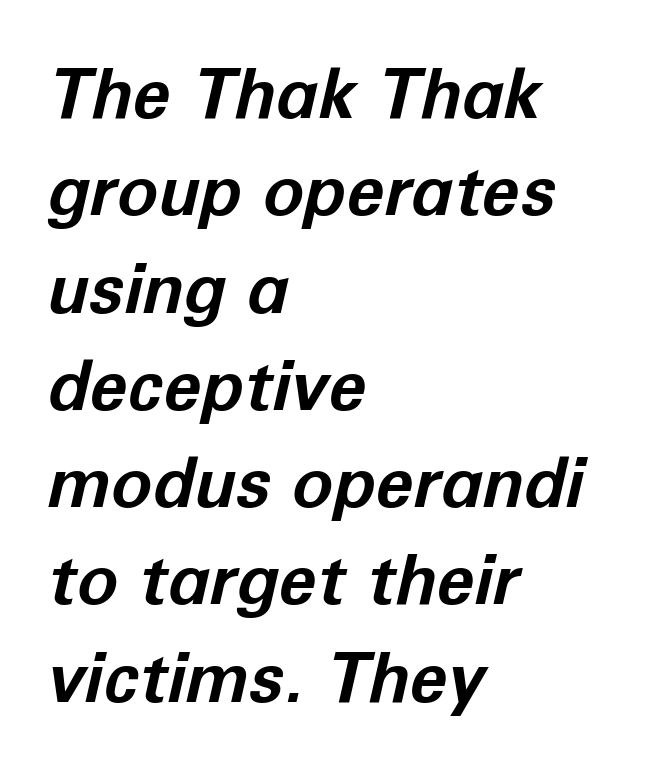
The image shows 69 px bold type, italic (leaning right); set left-aligned, normal line spacing (1.41x), normal letter spacing, not underlined; low stroke contrast and a medium x-height.
